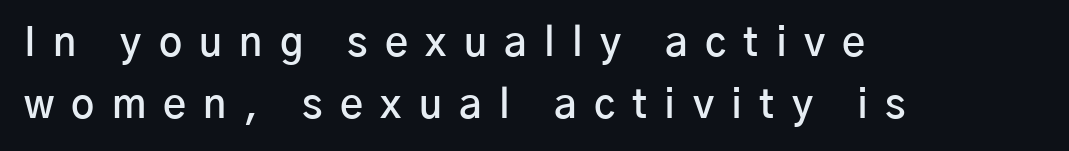
The lines in this sample share a left origin and differ only in where they stop. Each row of text sits above clean, open space. In terms of letterform style, serifs are entirely absent. This is the regular roman posture of the typeface. Weight: semibold (demi).
